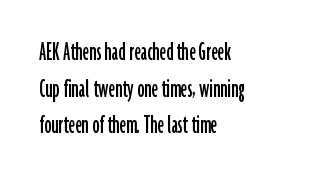
{"serif": "no", "italic": "no", "width": "condensed", "stroke_contrast": "low", "x_height": "medium", "monospaced": "no", "underline": "no", "align": "left", "line_spacing": "normal", "line_spacing_ratio": 1.31, "letter_spacing": "normal", "letter_spacing_em": 0.0, "glyph_px": 28}
